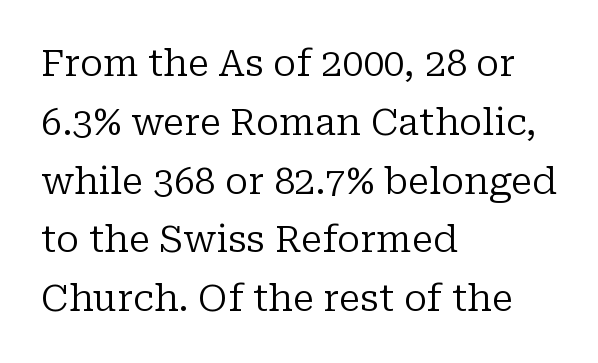
Q: Is the text bold? A: No.
Q: Is the text italic (slanted)? A: No, it is upright.
Q: Is the typeface a serif or a sans-serif typeface? A: Serif.
Q: Is the text underlined? A: No.
Q: How is the paragraph aligned? A: Left-aligned.
Q: Is the spacing between letters normal or unusually wide? A: Normal.
Q: Is the spacing between lines tight, normal or loose? A: Normal.
Q: Width (condensed, normal, or wide)? A: Normal.
Q: Stroke contrast? A: Low.
Q: x-height? A: Medium.
Q: Monospaced? A: No.
